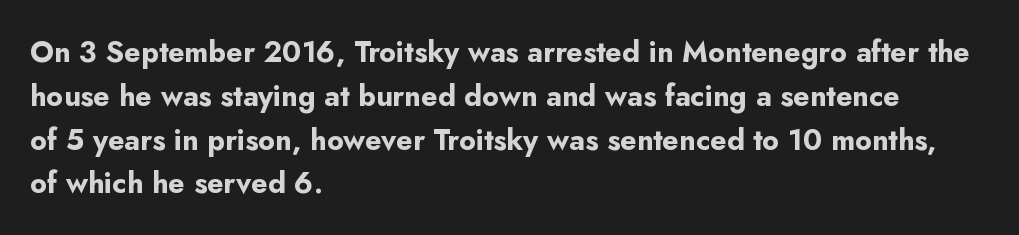
{"serif": "no", "italic": "no", "bold": "yes", "weight": "bold", "width": "normal", "stroke_contrast": "low", "x_height": "small", "monospaced": "no", "underline": "no", "align": "left", "line_spacing": "normal", "line_spacing_ratio": 1.51, "letter_spacing": "normal", "letter_spacing_em": 0.0, "glyph_px": 29}
